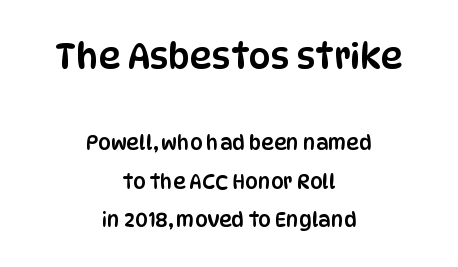
The image shows 35 px condensed sans-serif type, upright; set centered, loose line spacing (1.92x), normal letter spacing, not underlined; the first (top) block is 1.75x larger; low stroke contrast and a large x-height.
